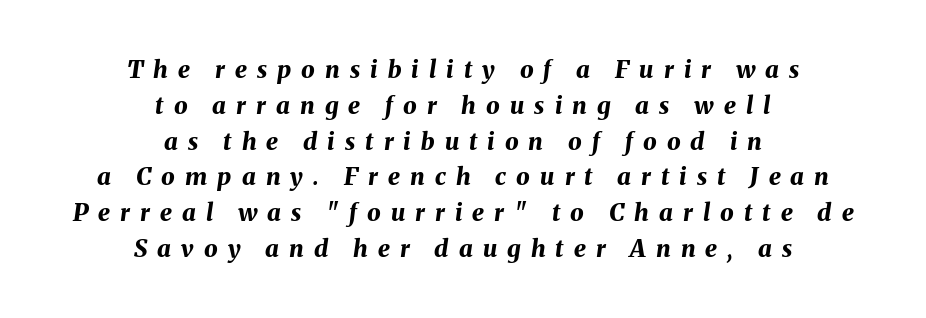
The paragraph has two soft edges and a firm central axis. The font is running at its bold setting. The lines sit at an ordinary, default distance from one another. Underlining? Definitely not there. Quick note: italic. Is the letter spacing exaggerated? Yes — the characters are pushed far apart.
